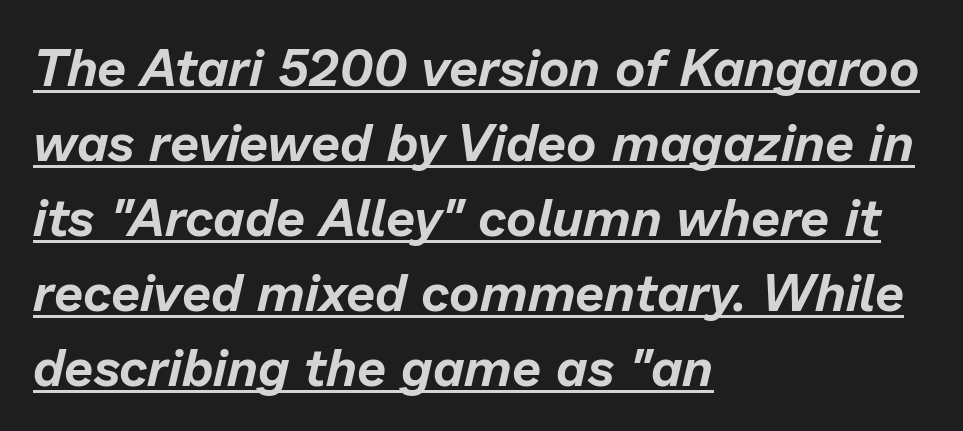
The image shows 52 px text type, italic (leaning right); set left-aligned, normal line spacing (1.44x), normal letter spacing, underlined; low stroke contrast and a medium x-height.
